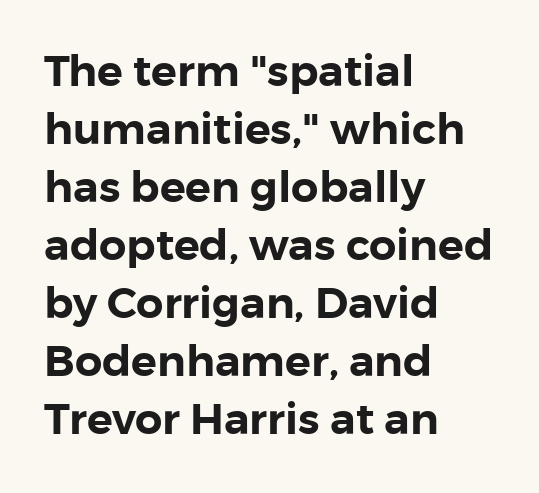
If you drew a line through each stem, it would be perfectly vertical. Spacing verdict: proportional, widths tailored to each character. Descenders hang freely into open space. The lines sit at an ordinary, default distance from one another. Between one letter and the next there's only the usual sliver of space.
